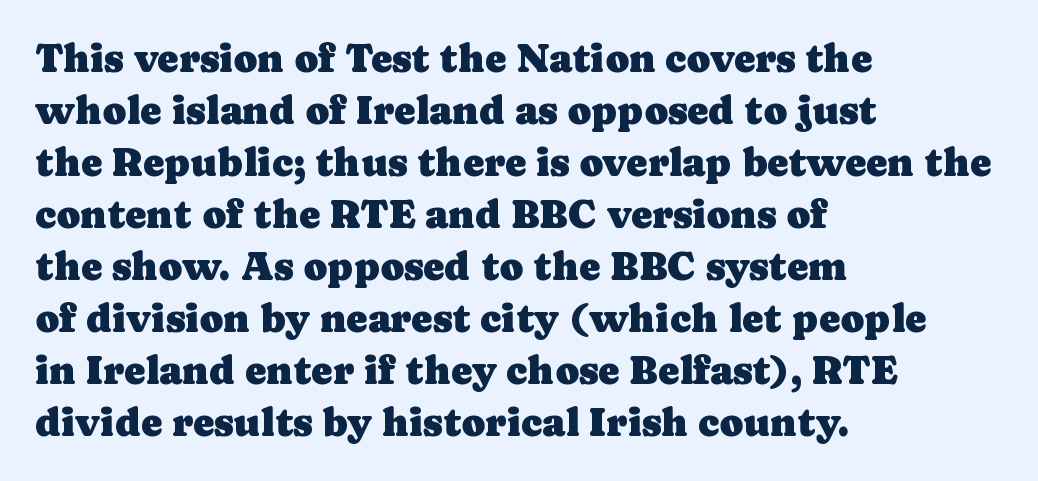
Q: Is the text italic (slanted)? A: No, it is upright.
Q: Is the typeface a serif or a sans-serif typeface? A: Serif.
Q: Is the text underlined? A: No.
Q: How is the paragraph aligned? A: Left-aligned.
Q: Is the spacing between letters normal or unusually wide? A: Normal.
Q: Is the spacing between lines tight, normal or loose? A: Normal.
Q: Width (condensed, normal, or wide)? A: Normal.
Q: Stroke contrast? A: Low.
Q: x-height? A: Medium.
Q: Monospaced? A: No.
